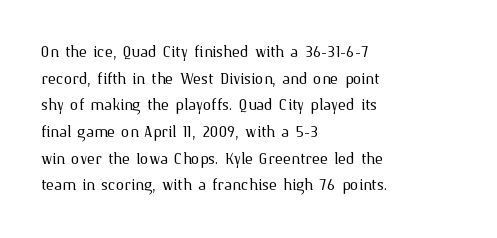
{"italic": "no", "bold": "no", "underline": "no", "align": "left", "line_spacing": "normal", "line_spacing_ratio": 1.27, "letter_spacing": "normal", "letter_spacing_em": 0.0, "glyph_px": 21}
